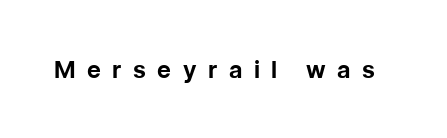
Q: Is the text bold? A: Yes.
Q: Is the text italic (slanted)? A: No, it is upright.
Q: Is the text underlined? A: No.
Q: Is the spacing between letters normal or unusually wide? A: Unusually wide.
